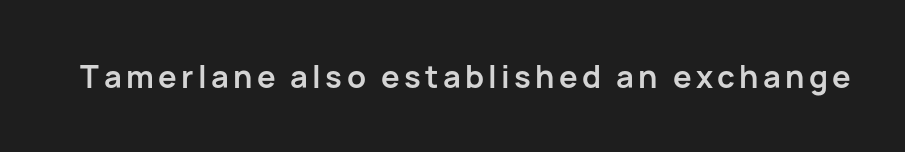
Q: Is the text bold? A: Yes.
Q: Is the text italic (slanted)? A: No, it is upright.
Q: Is the typeface a serif or a sans-serif typeface? A: Sans-serif.
Q: Is the text underlined? A: No.
Q: Width (condensed, normal, or wide)? A: Normal.
Q: Stroke contrast? A: Low.
Q: x-height? A: Medium.
Q: Monospaced? A: No.
